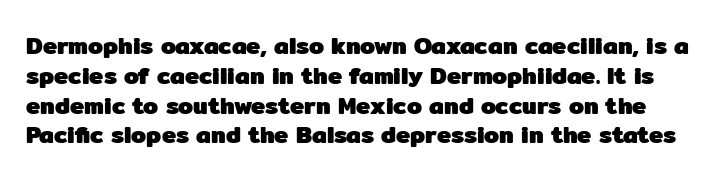
The image shows 24 px bold type, upright; set line spacing 1.24x, normal letter spacing, not underlined.
